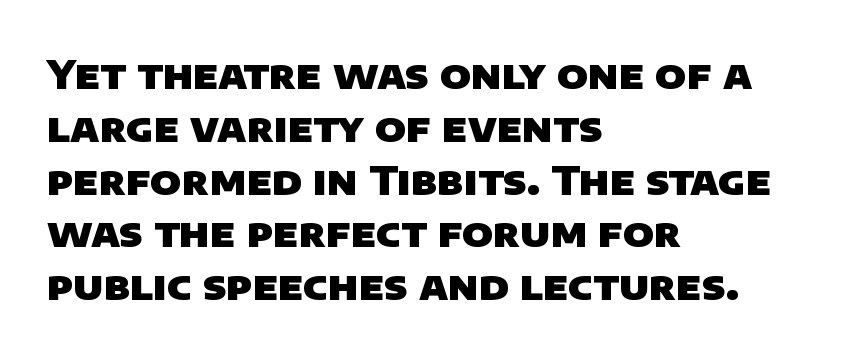
Whoever set this chose a conventional vertical rhythm. Each letter's strokes conclude bluntly, with no projecting serifs. Character widths vary here, with narrow letters taking less room than wide ones. Clear beneath every line of the passage.
